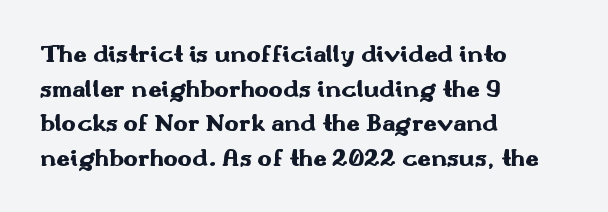
Rule under the text: the space is simply empty. Nothing unusual about the tracking: characters are spaced as the font intends. Leading: standard. This sample uses an upright cut, with every glyph sitting square on the baseline. Set as a true bold cut, around the 700 mark. Line beginnings align vertically; line endings do not.
